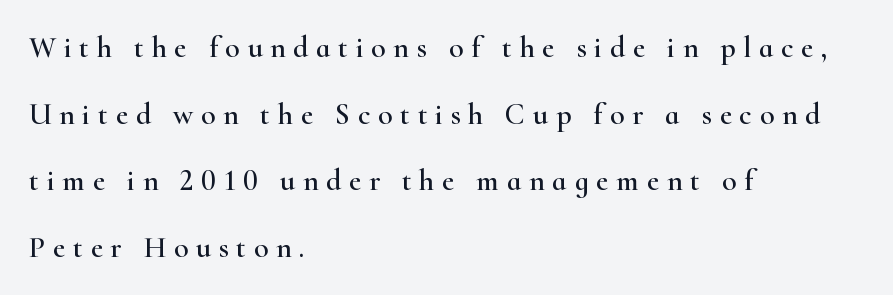
Glance below the letters and you will spot only blank space. Students, observe: this is what heavily led, spacious text looks like. The type family on display is of the serif kind. Italic? Not at all — the glyphs are vertical. Visually the block forms a straight wall on the left and a jagged coastline on the right.
